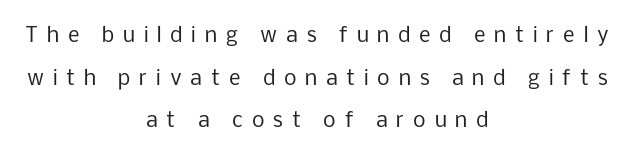
Q: Is the text bold? A: No.
Q: Is the text italic (slanted)? A: No, it is upright.
Q: Is the text underlined? A: No.
Q: How is the paragraph aligned? A: Centered.
Q: Is the spacing between letters normal or unusually wide? A: Unusually wide.
Q: Is the spacing between lines tight, normal or loose? A: Loose.
